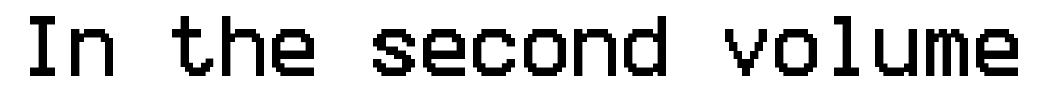
Q: Is the text italic (slanted)? A: No, it is upright.
Q: Is the typeface a serif or a sans-serif typeface? A: Sans-serif.
Q: Is the text underlined? A: No.
Q: Is the spacing between letters normal or unusually wide? A: Normal.
Q: Width (condensed, normal, or wide)? A: Condensed.
Q: Stroke contrast? A: Low.
Q: x-height? A: Large.
